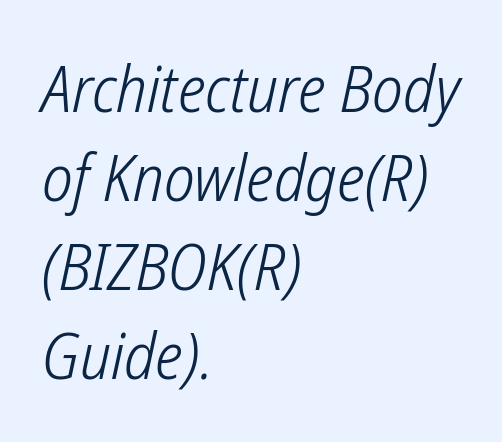
Q: Is the text bold? A: No.
Q: Is the typeface a serif or a sans-serif typeface? A: Sans-serif.
Q: Is the text underlined? A: No.
Q: How is the paragraph aligned? A: Left-aligned.
Q: Is the spacing between letters normal or unusually wide? A: Normal.
Q: Is the spacing between lines tight, normal or loose? A: Normal.
Q: Width (condensed, normal, or wide)? A: Condensed.
Q: Stroke contrast? A: Low.
Q: x-height? A: Medium.
Q: Monospaced? A: No.
